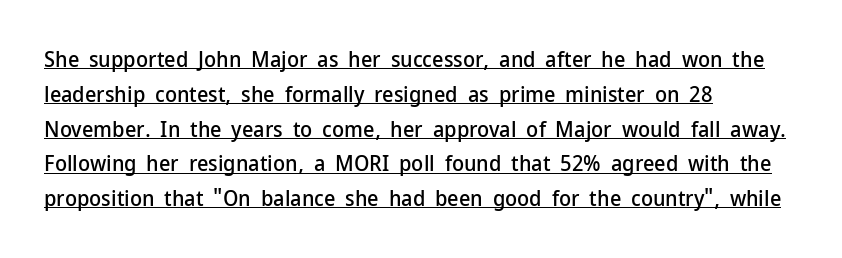
Q: Is the text italic (slanted)? A: No, it is upright.
Q: Is the text underlined? A: Yes.
Q: How is the paragraph aligned? A: Left-aligned.
Q: Is the spacing between letters normal or unusually wide? A: Normal.
Q: Is the spacing between lines tight, normal or loose? A: Normal.
